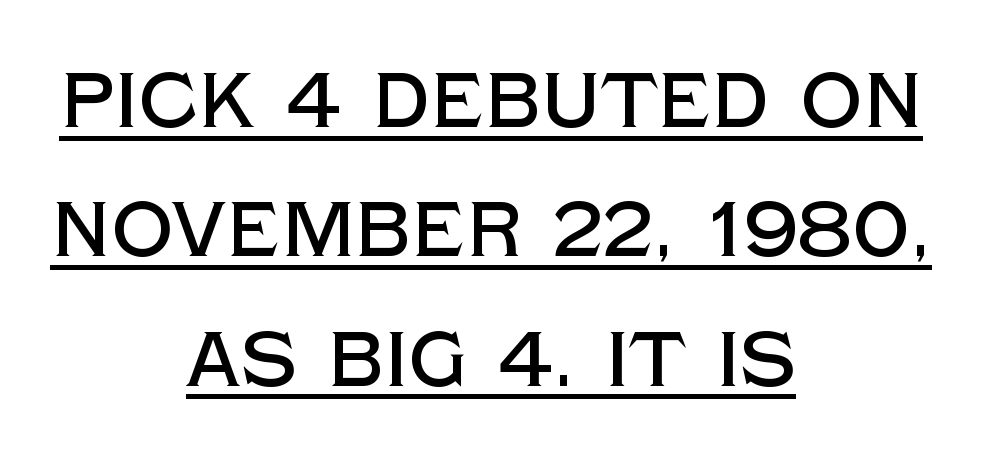
The image shows 77 px sans-serif type, upright; set centered, normal line spacing (1.68x), normal letter spacing, underlined; a large x-height.
